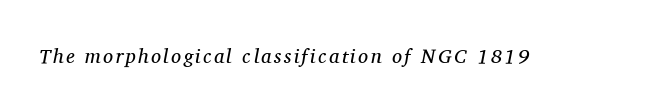
A light-to-regular cut is what we see here. Would a proofreader flag this as italicized? Yes. Glance below the letters and you will spot only blank space.
